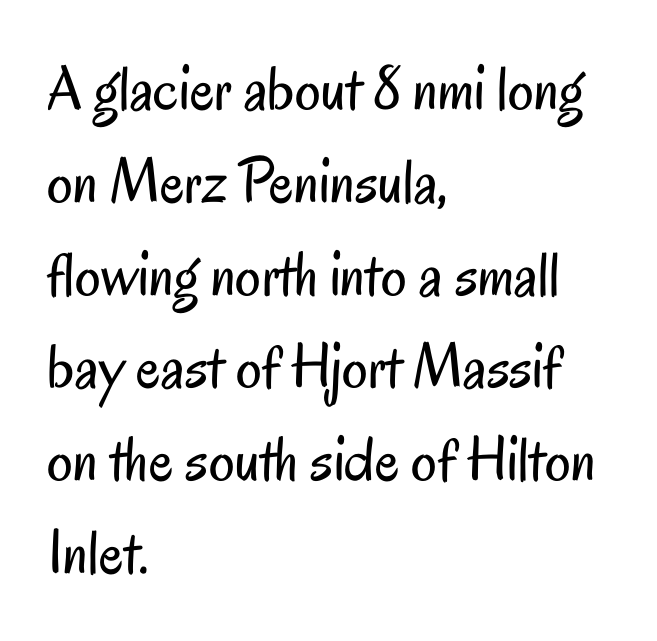
{"serif": "no", "italic": "no", "bold": "no", "weight": "regular", "width": "condensed", "stroke_contrast": "low", "x_height": "small", "monospaced": "no", "underline": "no", "align": "left", "line_spacing": "normal", "line_spacing_ratio": 1.45, "letter_spacing": "normal", "letter_spacing_em": 0.0, "glyph_px": 64}
